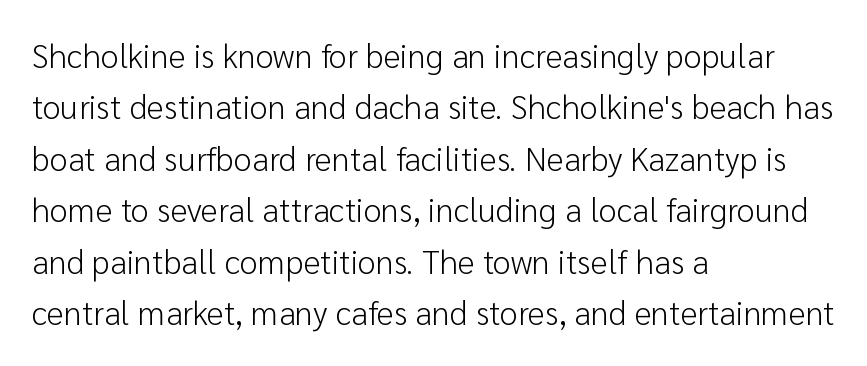
The face used here is proportionally spaced, like ordinary book or web type. The typeface chosen for these lines omits serifs. The passage shown is not bold in any degree. A clean baseline with only descenders dipping below it. The setting favours the left margin, as ordinary paragraphs usually do.
